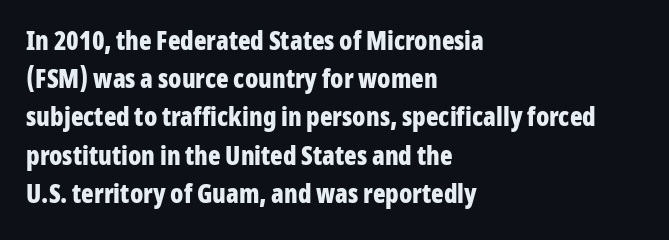
One glance says typical: line gaps are just what's usual. Students, note that the glyphs here touch the page at normal intervals. When letters stand straight like this, we call the style roman or upright. The string is rendered with underlining switched off. Casual observation: everything's shoved over to the left.
